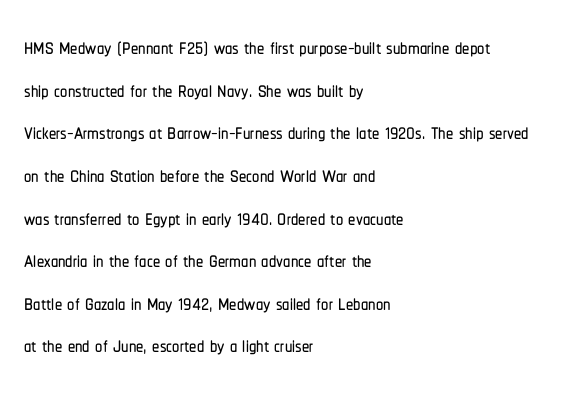
Q: Is the text italic (slanted)? A: No, it is upright.
Q: Is the typeface a serif or a sans-serif typeface? A: Sans-serif.
Q: Is the text underlined? A: No.
Q: How is the paragraph aligned? A: Left-aligned.
Q: Is the spacing between letters normal or unusually wide? A: Normal.
Q: Is the spacing between lines tight, normal or loose? A: Normal.
Q: Width (condensed, normal, or wide)? A: Condensed.
Q: Stroke contrast? A: Low.
Q: x-height? A: Medium.
Q: Monospaced? A: No.
